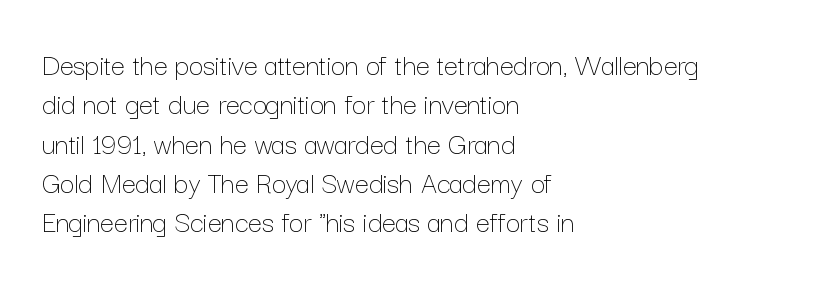
The image shows 31 px thin type, upright; set left-aligned, normal line spacing (1.27x), normal letter spacing, not underlined; low stroke contrast and a medium x-height.
